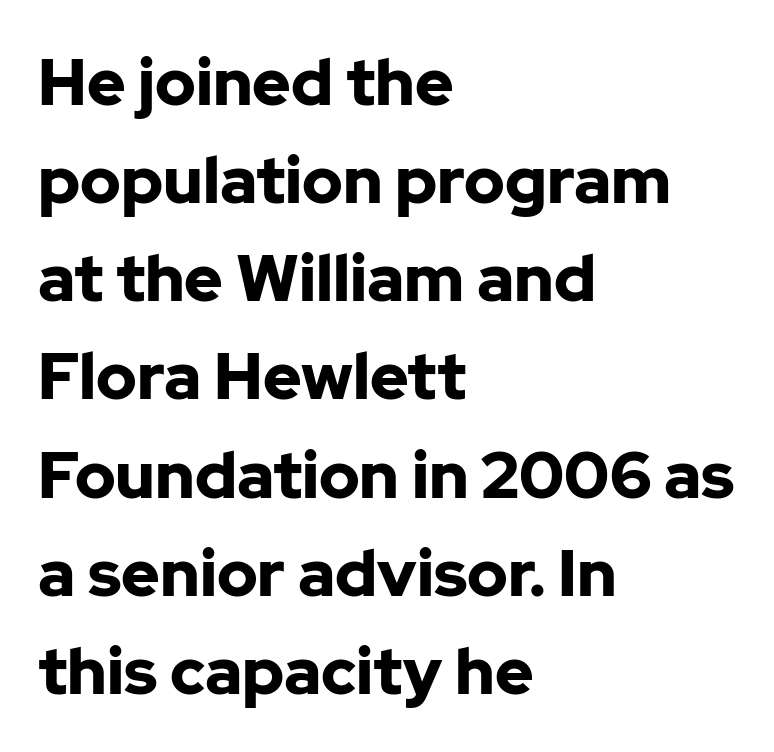
Q: Is the text bold? A: Yes.
Q: Is the text italic (slanted)? A: No, it is upright.
Q: Is the typeface a serif or a sans-serif typeface? A: Sans-serif.
Q: Is the text underlined? A: No.
Q: How is the paragraph aligned? A: Left-aligned.
Q: Is the spacing between letters normal or unusually wide? A: Normal.
Q: Is the spacing between lines tight, normal or loose? A: Normal.
Q: Width (condensed, normal, or wide)? A: Normal.
Q: Stroke contrast? A: Low.
Q: x-height? A: Medium.
Q: Monospaced? A: No.
